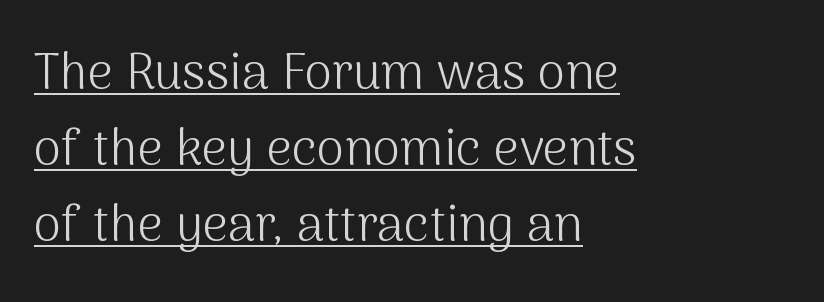
The image shows 50 px light sans-serif type, upright; set left-aligned, normal line spacing (1.52x), normal letter spacing, underlined; medium stroke contrast and a medium x-height.
